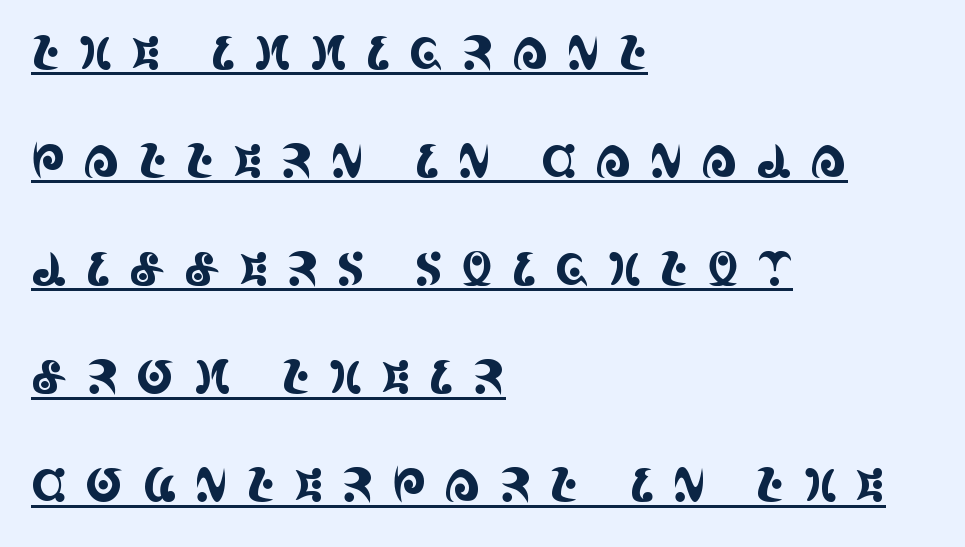
The image shows 46 px condensed serif type, upright; set left-aligned, loose line spacing (2.35x), unusually wide letter spacing (+0.39 em), underlined; a large x-height.
